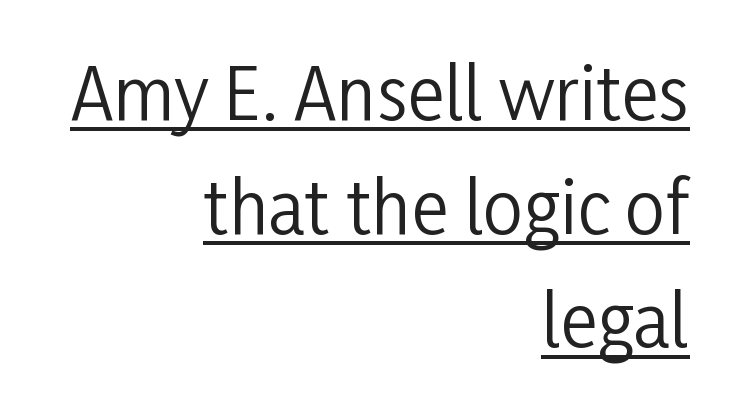
Letters have the restrained weight of plain body copy at most. Posture: upright roman. Note the varied advance widths — an 'i' is clearly narrower than an 'm'. A typesetter would call this leading conventional body-copy spacing. Classification — sans serif.
